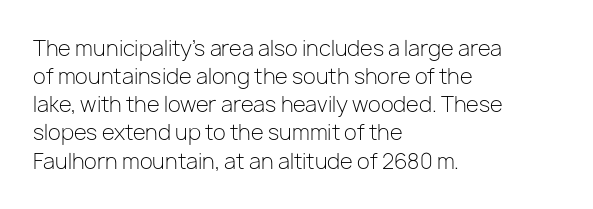
Q: Is the text bold? A: No.
Q: Is the text italic (slanted)? A: No, it is upright.
Q: Is the text underlined? A: No.
Q: How is the paragraph aligned? A: Left-aligned.
Q: Is the spacing between letters normal or unusually wide? A: Normal.
Q: Is the spacing between lines tight, normal or loose? A: Normal.
